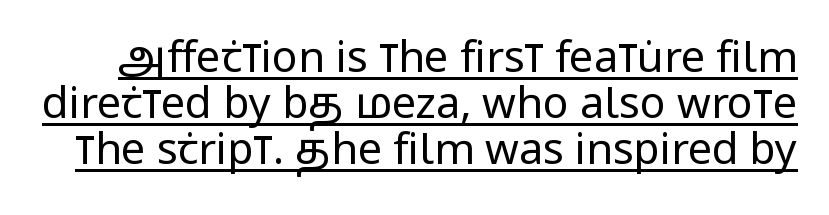
Q: Is the text bold? A: No.
Q: Is the text italic (slanted)? A: No, it is upright.
Q: Is the typeface a serif or a sans-serif typeface? A: Sans-serif.
Q: Is the text underlined? A: Yes.
Q: Is the spacing between letters normal or unusually wide? A: Normal.
Q: Is the spacing between lines tight, normal or loose? A: Tight.
Q: Width (condensed, normal, or wide)? A: Condensed.
Q: Stroke contrast? A: Low.
Q: x-height? A: Large.
Q: Monospaced? A: No.
